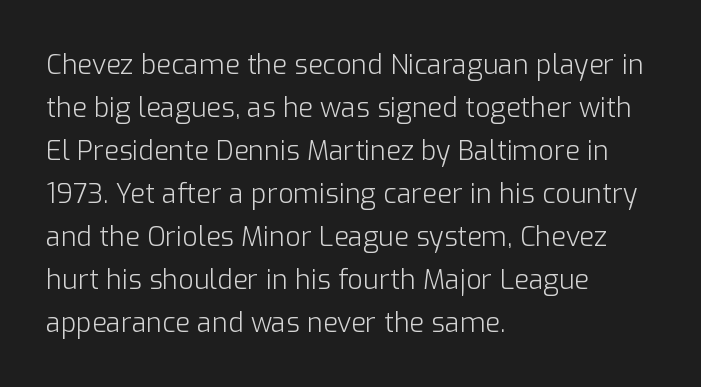
Q: Is the text bold? A: No.
Q: Is the text italic (slanted)? A: No, it is upright.
Q: Is the text underlined? A: No.
Q: How is the paragraph aligned? A: Left-aligned.
Q: Is the spacing between letters normal or unusually wide? A: Normal.
Q: Is the spacing between lines tight, normal or loose? A: Normal.
